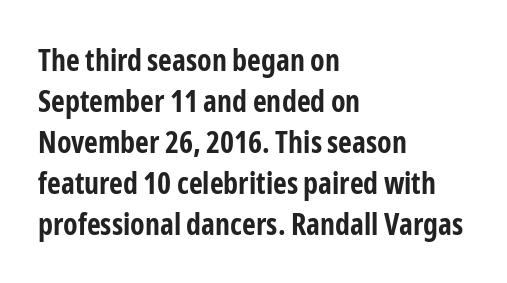
{"serif": "no", "italic": "no", "bold": "yes", "weight": "bold", "width": "condensed", "stroke_contrast": "low", "x_height": "medium", "monospaced": "no", "underline": "no", "align": "left", "line_spacing": "normal", "line_spacing_ratio": 1.37, "letter_spacing": "normal", "letter_spacing_em": 0.0, "glyph_px": 30}
